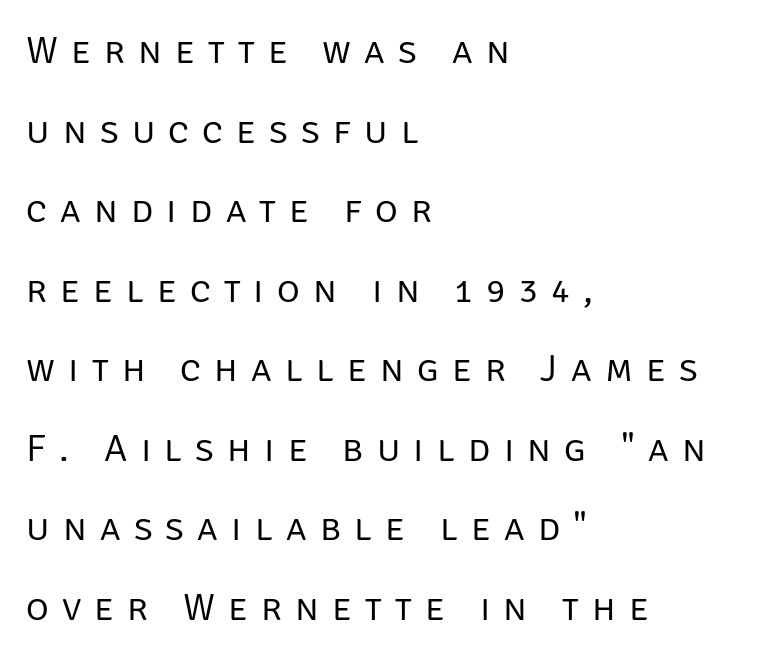
The passage shown is typeset with a sans-serif family. Underline: absent. Spacing between characters has been opened up far beyond the box default. Italic: no, the glyphs are upright roman. Each new line begins a long way beneath the previous one. Stems and bowls with no extra thickness — not bold.
